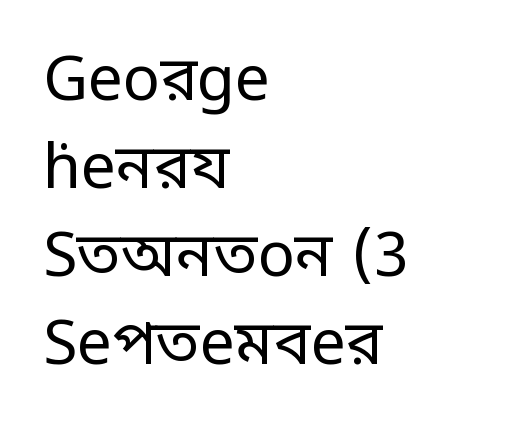
{"serif": "no", "italic": "no", "bold": "no", "weight": "regular", "width": "condensed", "stroke_contrast": "low", "monospaced": "no", "underline": "no", "align": "left", "line_spacing": "normal", "line_spacing_ratio": 1.42, "letter_spacing": "normal", "letter_spacing_em": 0.0, "glyph_px": 62}
